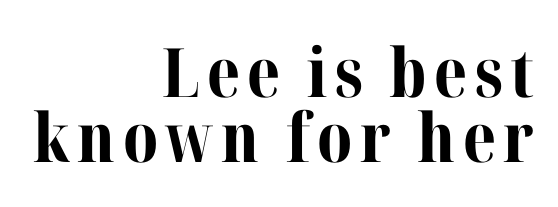
The image shows 68 px bold serif type, upright; set right-aligned, tight line spacing (0.96x), not underlined; medium stroke contrast and a medium x-height.
